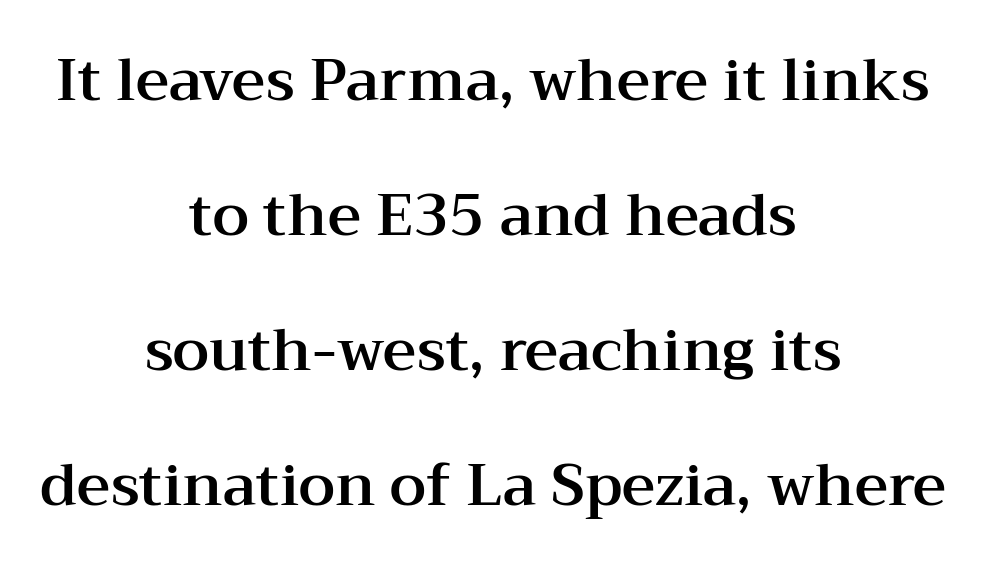
The image shows 58 px wide serif type, upright; set centered, loose line spacing (2.33x), normal letter spacing, not underlined; medium stroke contrast and a medium x-height.
